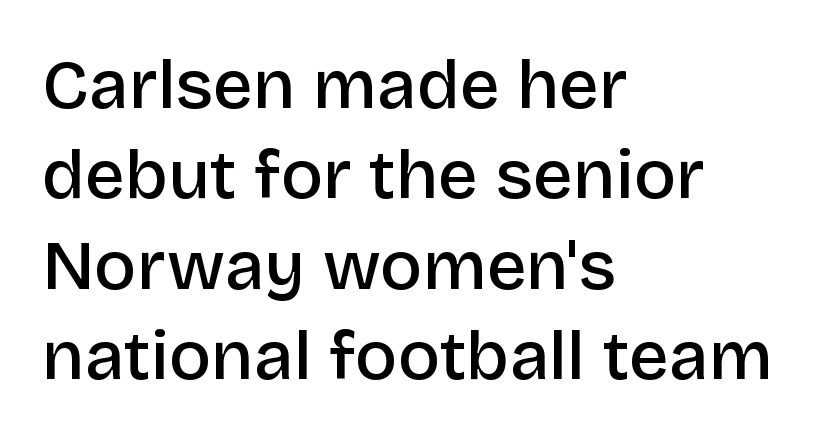
Heft: intermediate — a semibold. Looks like regular typesetting: each glyph gets only the width it needs. These lines keep a tight, regular rhythm from letter to letter. Plain, unruled lines of type.
